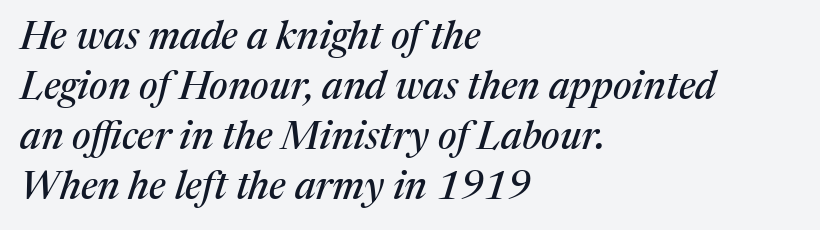
{"serif": "yes", "italic": "yes", "lean": "right", "slant_degrees": 17, "width": "normal", "stroke_contrast": "medium", "x_height": "medium", "monospaced": "no", "underline": "no", "align": "left", "line_spacing": "normal", "line_spacing_ratio": 1.28, "letter_spacing": "normal", "letter_spacing_em": 0.0, "glyph_px": 39}
